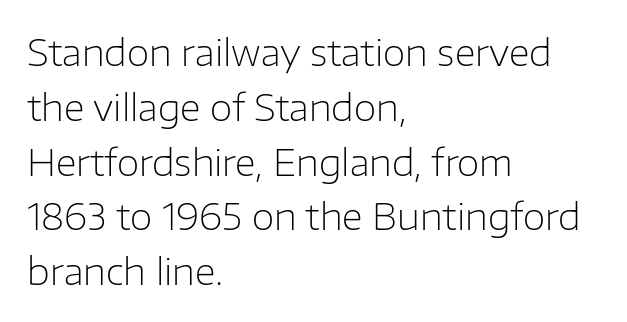
The face used here is proportionally spaced, like ordinary book or web type. Stem width sits at or under what a default text font uses. The passage is arranged the way most books set body copy — flush left. To sum up the face: it is a sans, with no serifs. Glance below the letters and you will spot only blank space. One glance says typical: line gaps are just what's usual.
